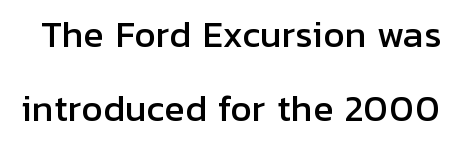
The zone under the glyphs is completely vacant. Spacing between characters is what you'd get straight out of the box. These lines stand farther apart than default settings would place them. You can tell it's not italic because the verticals are truly vertical. The face used here is proportionally spaced, like ordinary book or web type.
